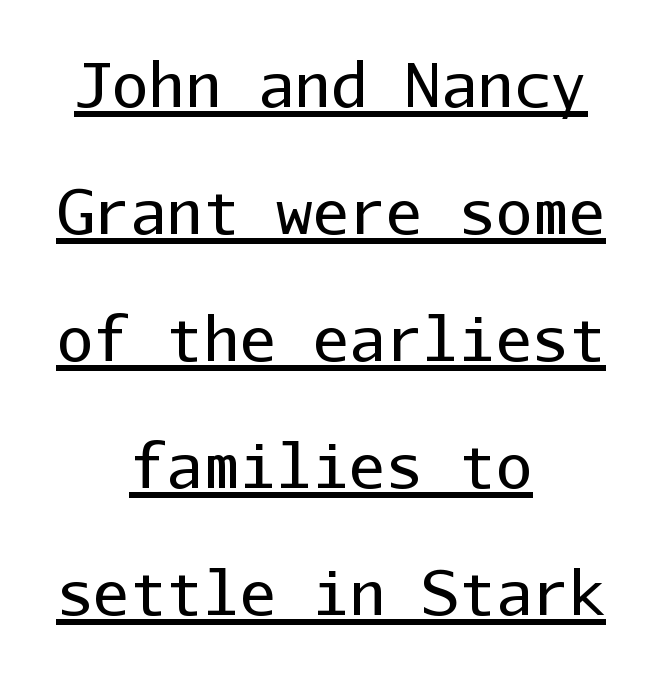
{"serif": "no", "italic": "no", "bold": "no", "weight": "regular", "width": "normal", "stroke_contrast": "low", "x_height": "medium", "monospaced": "yes", "underline": "yes", "align": "center", "line_spacing": "loose", "line_spacing_ratio": 2.08, "letter_spacing": "normal", "letter_spacing_em": 0.0, "glyph_px": 61}
